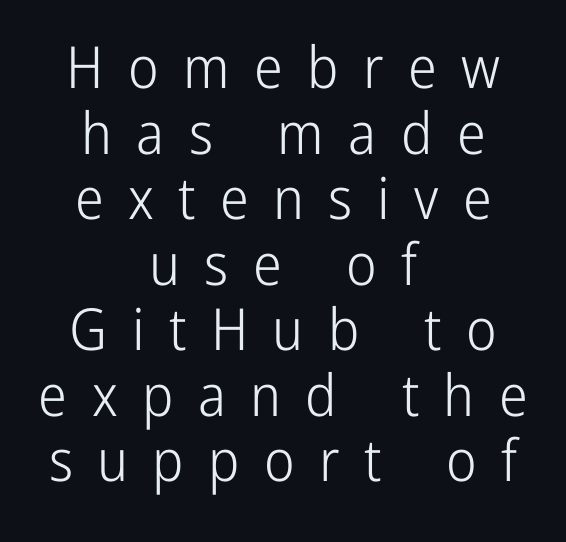
Here the glyphs are tracked loosely, breaking word shapes into spaced letters. The typeface has the unassuming heft of standard copy or less. Has an underline been added? It has not. Check where the strokes stop: nothing finishes them off — pure sans. The leading is snug, giving the passage a crowded texture. Notice how the passage keeps no hard edge, just a central spine.
